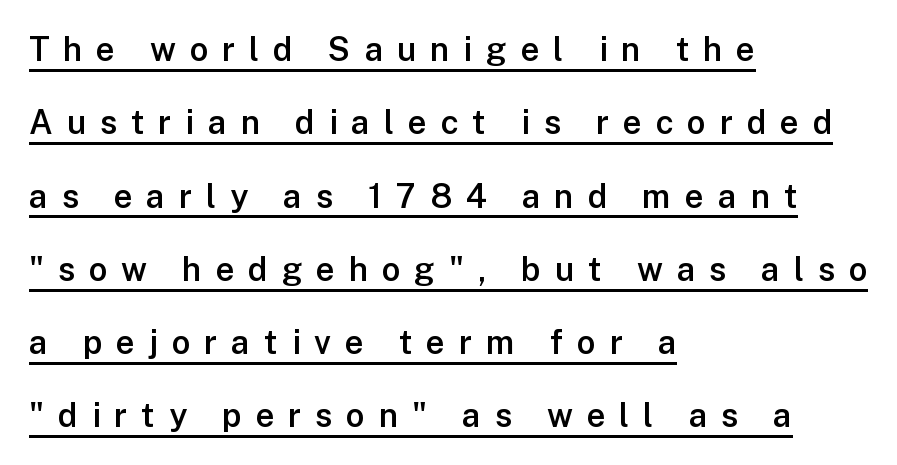
Q: Is the text bold? A: Semi-bold.
Q: Is the text italic (slanted)? A: No, it is upright.
Q: Is the typeface a serif or a sans-serif typeface? A: Sans-serif.
Q: Is the text underlined? A: Yes.
Q: How is the paragraph aligned? A: Left-aligned.
Q: Is the spacing between letters normal or unusually wide? A: Unusually wide.
Q: Is the spacing between lines tight, normal or loose? A: Loose.
Q: Width (condensed, normal, or wide)? A: Normal.
Q: Stroke contrast? A: Low.
Q: x-height? A: Medium.
Q: Monospaced? A: No.
